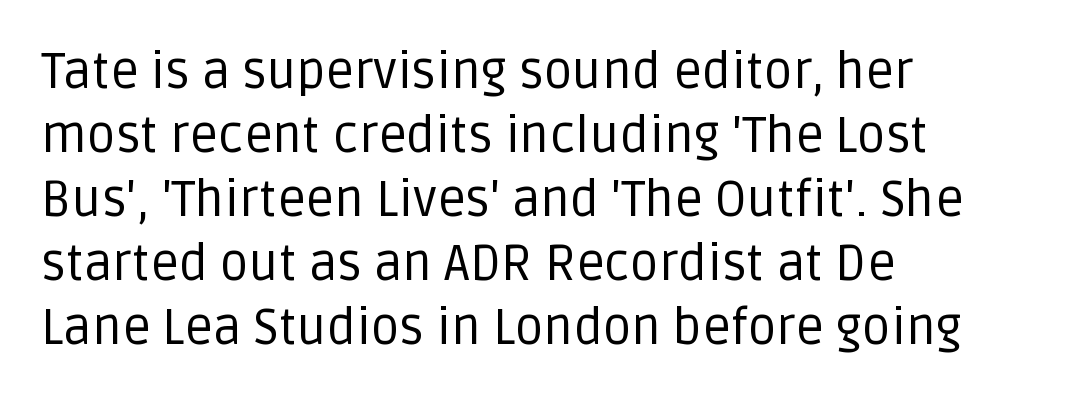
{"serif": "no", "italic": "no", "bold": "no", "weight": "regular", "width": "normal", "stroke_contrast": "low", "x_height": "large", "monospaced": "no", "underline": "no", "align": "left", "line_spacing": "normal", "line_spacing_ratio": 1.28, "letter_spacing": "normal", "letter_spacing_em": 0.0, "glyph_px": 50}
